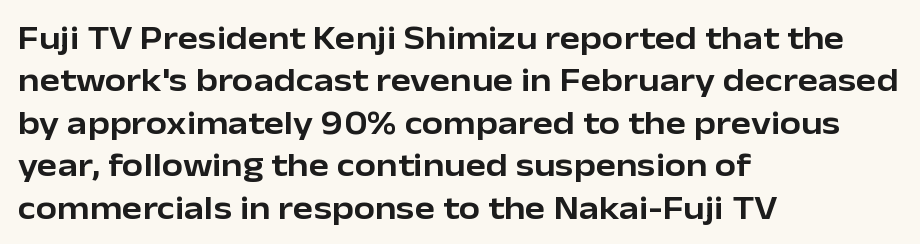
The image shows 34 px sans-serif type, upright; set left-aligned, normal line spacing (1.25x), normal letter spacing, not underlined; low stroke contrast and a medium x-height.
